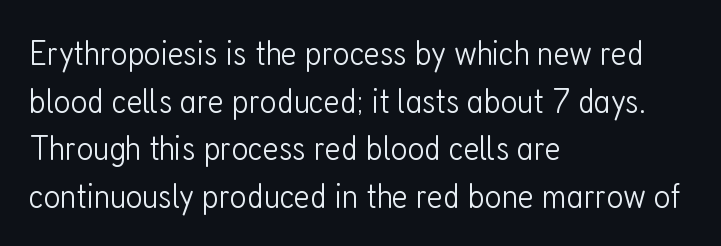
The image shows 36 px light, condensed sans-serif type, upright; set left-aligned, normal line spacing (1.32x), normal letter spacing, not underlined; low stroke contrast and a medium x-height.
